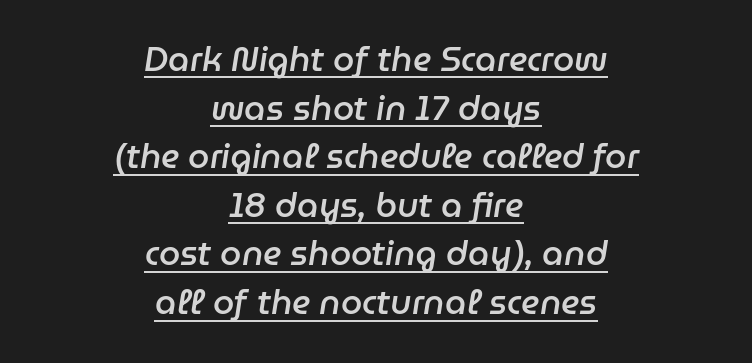
The image shows 34 px semibold type, italic (leaning right); set centered, normal line spacing (1.43x), normal letter spacing, underlined; low stroke contrast and a medium x-height.
